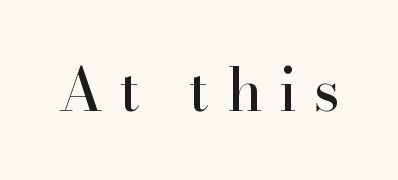
Q: Is the text italic (slanted)? A: No, it is upright.
Q: Is the typeface a serif or a sans-serif typeface? A: Serif.
Q: Is the text underlined? A: No.
Q: Is the spacing between letters normal or unusually wide? A: Unusually wide.
Q: Width (condensed, normal, or wide)? A: Normal.
Q: Stroke contrast? A: High.
Q: x-height? A: Small.
Q: Monospaced? A: No.
